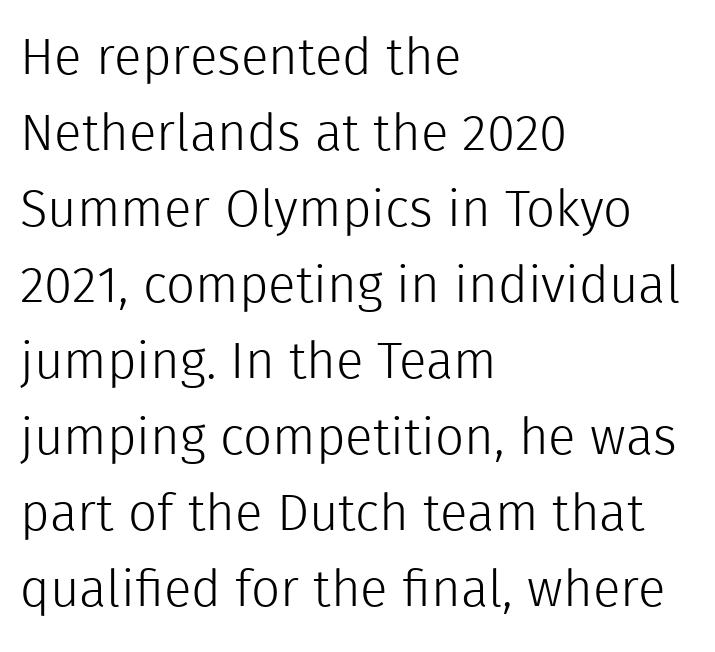
{"serif": "no", "italic": "no", "bold": "no", "weight": "light", "width": "normal", "x_height": "medium", "monospaced": "no", "underline": "no", "align": "left", "line_spacing": "normal", "line_spacing_ratio": 1.49, "letter_spacing": "normal", "letter_spacing_em": 0.0, "glyph_px": 51}
